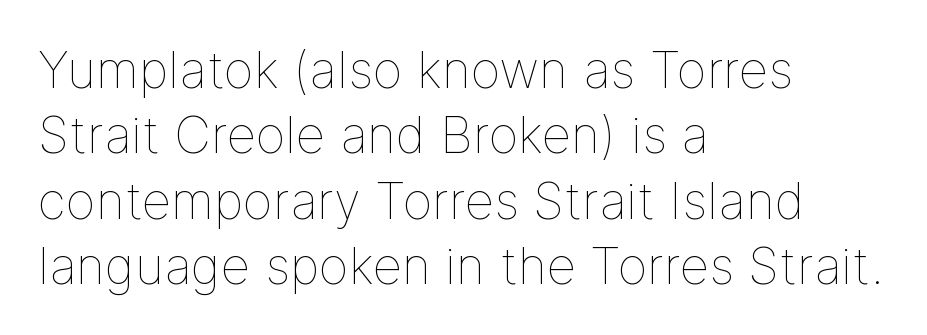
The image shows 51 px thin type, upright; set left-aligned, normal line spacing (1.28x), normal letter spacing, not underlined; low stroke contrast and a medium x-height.
